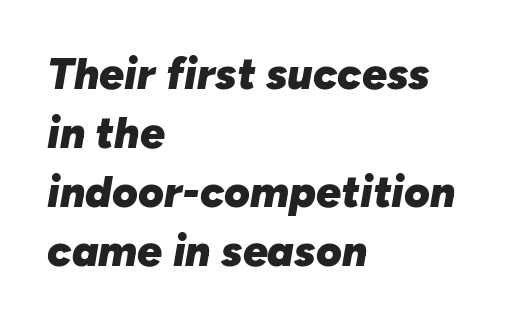
Is the block centered? No — it sits flush against the left margin. The area under the type is left untouched. Here the designer chose a conventional face with non-uniform glyph widths. One glance says typical: line gaps are just what's usual.
